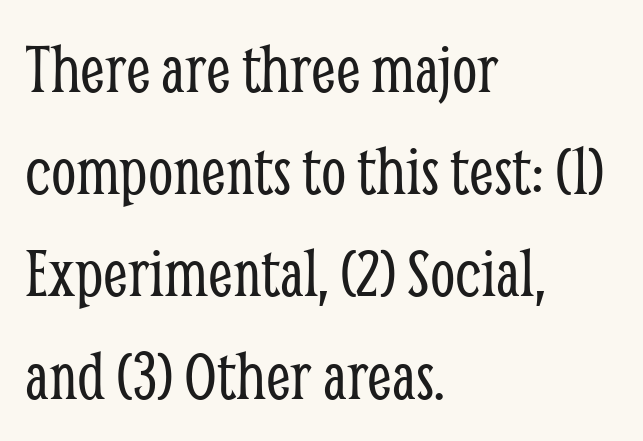
Q: Is the text bold? A: No.
Q: Is the text italic (slanted)? A: No, it is upright.
Q: Is the typeface a serif or a sans-serif typeface? A: Serif.
Q: Is the text underlined? A: No.
Q: How is the paragraph aligned? A: Left-aligned.
Q: Is the spacing between letters normal or unusually wide? A: Normal.
Q: Is the spacing between lines tight, normal or loose? A: Normal.
Q: Width (condensed, normal, or wide)? A: Condensed.
Q: Stroke contrast? A: Low.
Q: x-height? A: Medium.
Q: Monospaced? A: No.
